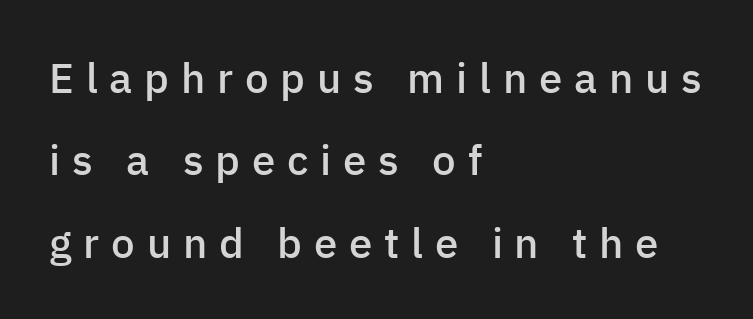
Q: Is the text bold? A: Semi-bold.
Q: Is the text italic (slanted)? A: No, it is upright.
Q: Is the typeface a serif or a sans-serif typeface? A: Sans-serif.
Q: Is the text underlined? A: No.
Q: How is the paragraph aligned? A: Left-aligned.
Q: Is the spacing between letters normal or unusually wide? A: Unusually wide.
Q: Is the spacing between lines tight, normal or loose? A: Loose.
Q: Width (condensed, normal, or wide)? A: Normal.
Q: Stroke contrast? A: Low.
Q: x-height? A: Medium.
Q: Monospaced? A: No.
